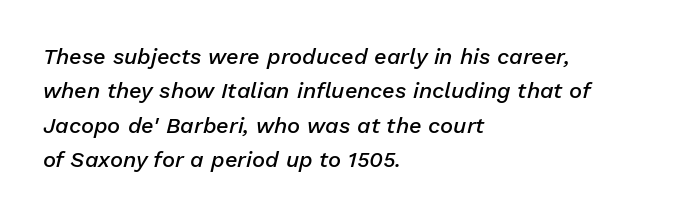
The image shows 22 px text type, italic (leaning right); set left-aligned, normal line spacing (1.56x), normal letter spacing, not underlined.
